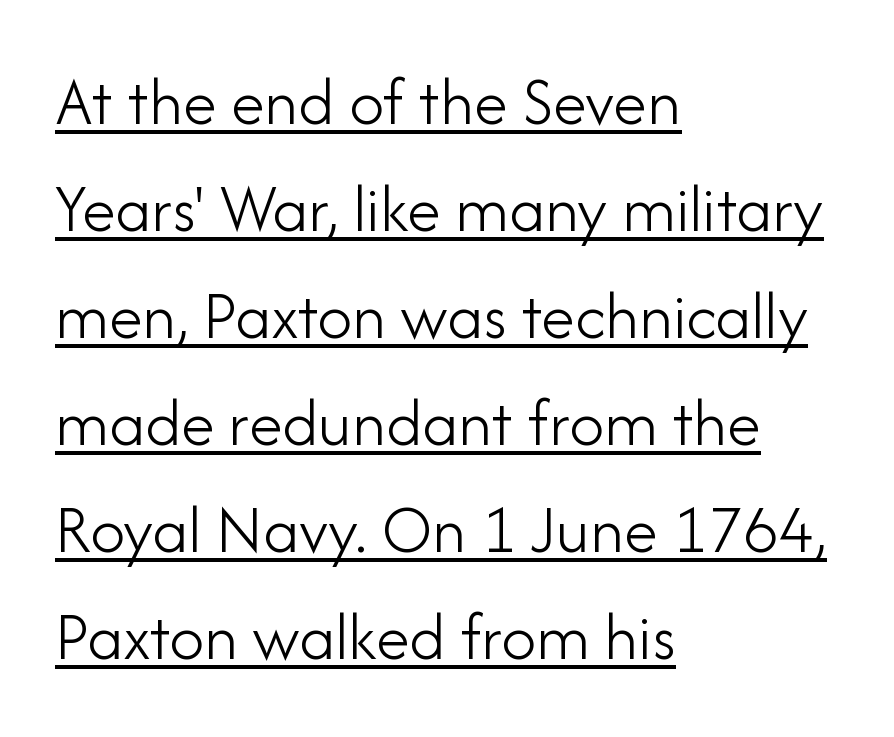
{"serif": "no", "italic": "no", "bold": "no", "weight": "light", "width": "normal", "stroke_contrast": "low", "x_height": "small", "monospaced": "no", "underline": "yes", "align": "left", "line_spacing": "normal", "line_spacing_ratio": 1.55, "letter_spacing": "normal", "letter_spacing_em": 0.0, "glyph_px": 69}
